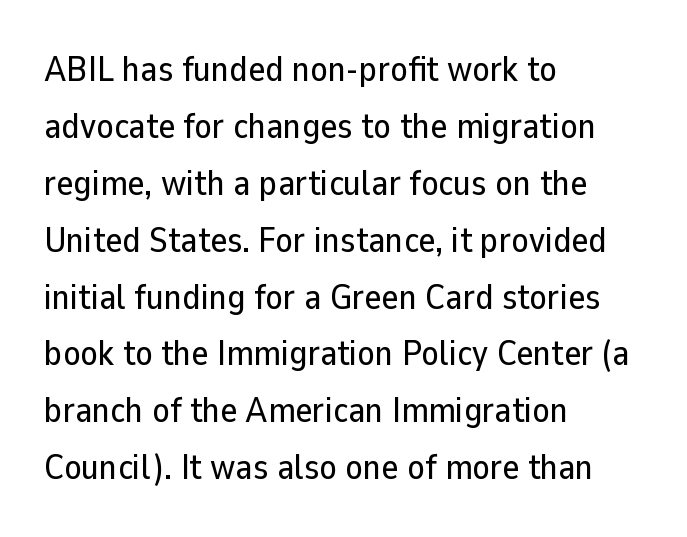
Q: Is the text italic (slanted)? A: No, it is upright.
Q: Is the typeface a serif or a sans-serif typeface? A: Sans-serif.
Q: Is the text underlined? A: No.
Q: How is the paragraph aligned? A: Left-aligned.
Q: Is the spacing between letters normal or unusually wide? A: Normal.
Q: Is the spacing between lines tight, normal or loose? A: Normal.
Q: Width (condensed, normal, or wide)? A: Normal.
Q: Stroke contrast? A: Low.
Q: x-height? A: Medium.
Q: Monospaced? A: No.
